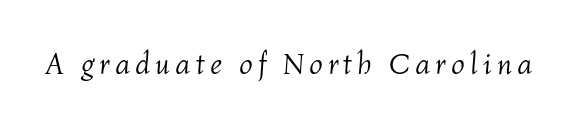
{"italic": "yes", "lean": "right", "slant_degrees": 4, "bold": "no", "weight": "light", "width": "normal", "stroke_contrast": "medium", "x_height": "medium", "monospaced": "no", "underline": "no", "glyph_px": 30}
